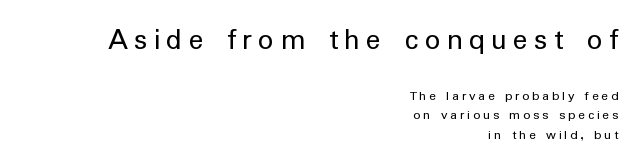
The horizontal fit of the characters is loose and conspicuously gappy. Italic: no, the glyphs are upright roman. Stem width sits at or under what a default text font uses. The face used here is proportionally spaced, like ordinary book or web type. In terms of letterform style, serifs are entirely absent. Evenly set lines give the paragraph a standard silhouette.
